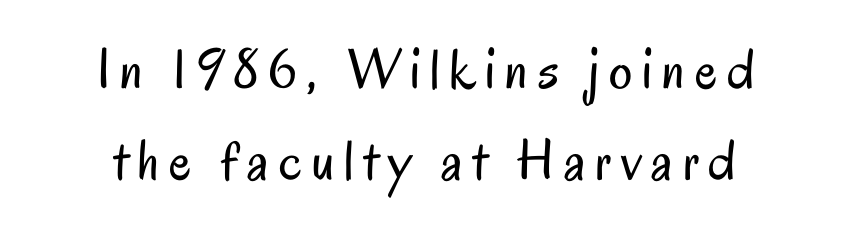
{"serif": "no", "italic": "no", "bold": "no", "weight": "regular", "width": "condensed", "stroke_contrast": "low", "x_height": "small", "monospaced": "no", "underline": "no", "align": "center", "line_spacing": "normal", "line_spacing_ratio": 1.57, "glyph_px": 58}
